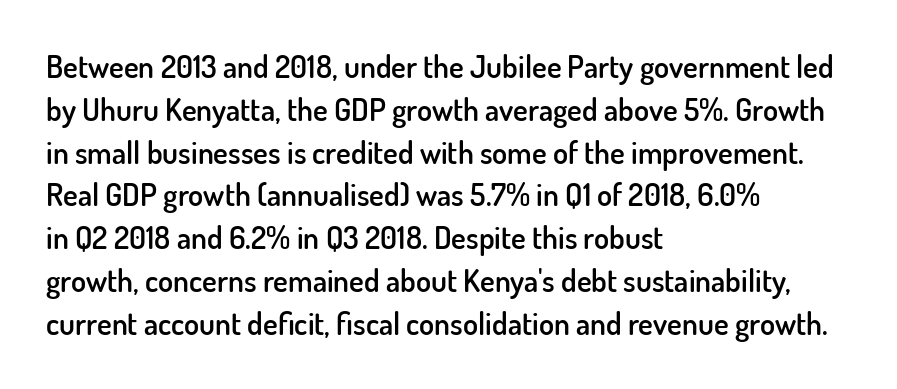
Every letter is mildly thick-stroked: semibold rather than bold. Plain, unruled lines of type. Baseline-to-baseline distance is the conventional proportion of letter height. All the whitespace from short lines collects on the right.
